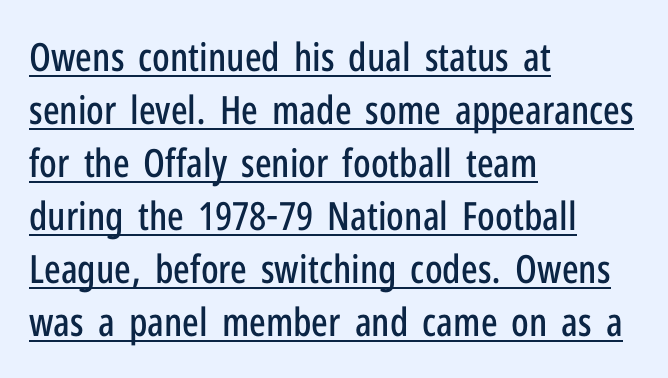
No italicization has been applied; the sample stays upright. Regular leading. Emphasis is given by a line drawn under the lettering. The lines in this sample share a left origin and differ only in where they stop. Nope, no serifs anywhere on these letters. A typesetter would call this proportional, since set widths differ per character.
